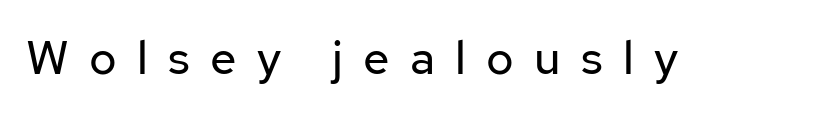
The image shows 47 px regular-weight sans-serif type, upright; set unusually wide letter spacing (+0.43 em), not underlined; low stroke contrast and a medium x-height.
